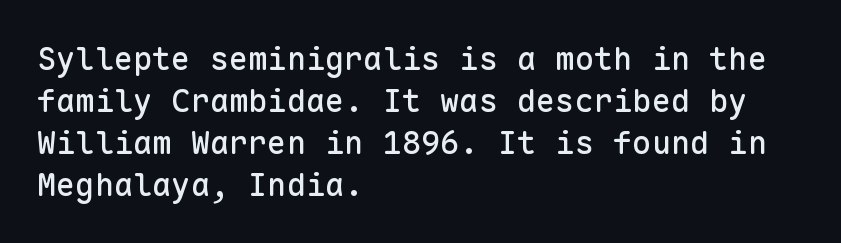
The image shows 32 px sans-serif type, upright, monospaced; set left-aligned, normal line spacing (1.31x), normal letter spacing, not underlined; low stroke contrast and a medium x-height.
